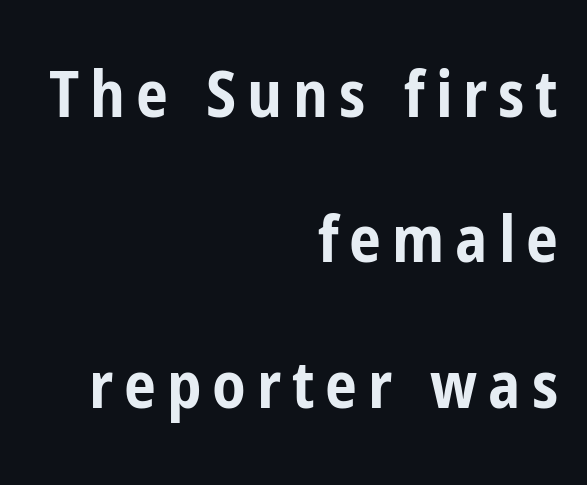
Posture: straight, roman, zero tilt. This sample trades compactness for vertical openness between lines. Students, this is bold: see how much ink each stroke carries. The text was rendered using a sans face with plain stroke endings.
